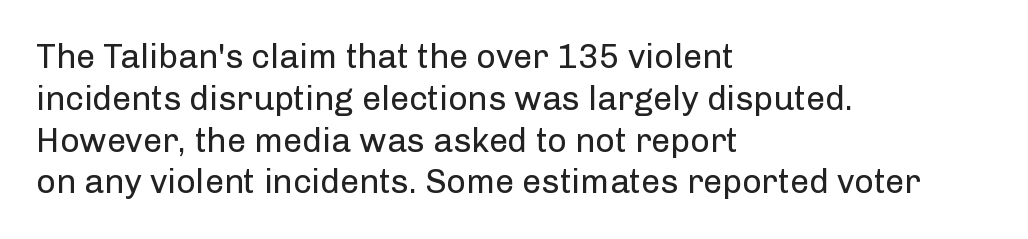
{"serif": "no", "italic": "no", "bold": "no", "weight": "regular", "width": "normal", "stroke_contrast": "low", "x_height": "medium", "monospaced": "no", "underline": "no", "align": "left", "line_spacing_ratio": 1.23, "letter_spacing": "normal", "letter_spacing_em": 0.0, "glyph_px": 34}
